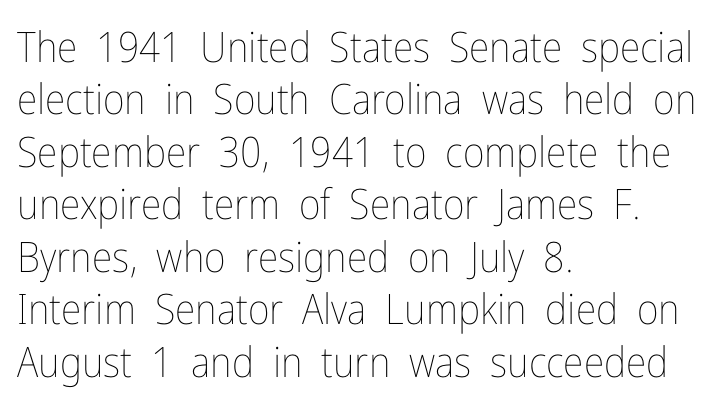
The image shows 42 px thin, condensed type, upright; set left-aligned, normal line spacing (1.25x), normal letter spacing, not underlined; low stroke contrast and a medium x-height.
